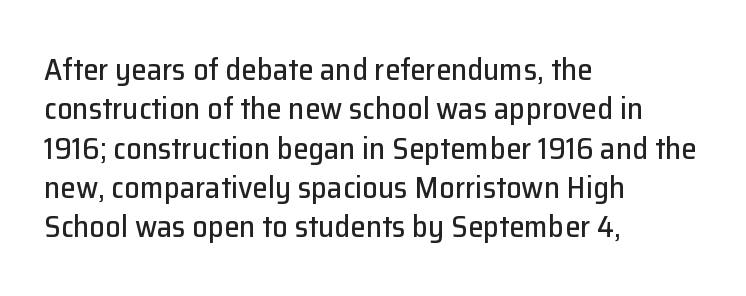
Q: Is the text italic (slanted)? A: No, it is upright.
Q: Is the typeface a serif or a sans-serif typeface? A: Sans-serif.
Q: Is the text underlined? A: No.
Q: How is the paragraph aligned? A: Left-aligned.
Q: Is the spacing between letters normal or unusually wide? A: Normal.
Q: Is the spacing between lines tight, normal or loose? A: Normal.
Q: Width (condensed, normal, or wide)? A: Normal.
Q: Stroke contrast? A: Low.
Q: x-height? A: Medium.
Q: Monospaced? A: No.
